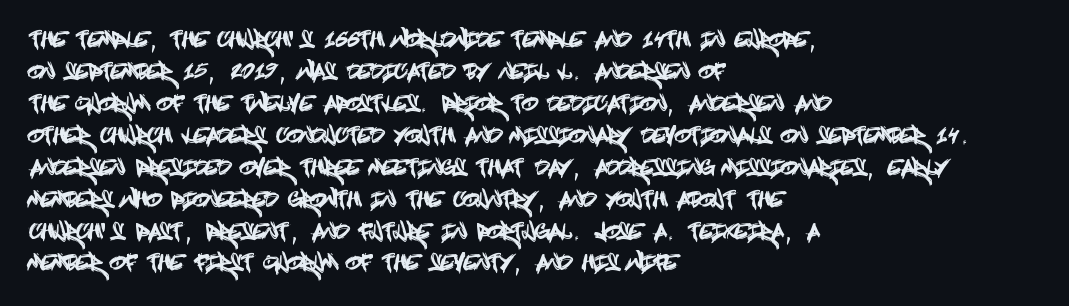
Spacing between characters is what you'd get straight out of the box. This sample is left-justified, so line endings fall wherever the words run out. Has an underline been added? It has not. Evenly set lines give the paragraph a standard silhouette.
